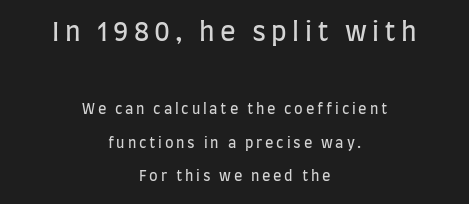
{"italic": "no", "bold": "no", "underline": "no", "align": "center", "line_spacing": "loose", "line_spacing_ratio": 2.37, "letter_spacing": "wide", "letter_spacing_em": 0.2, "larger_block": "first", "size_ratio": 1.86, "glyph_px": 26}
